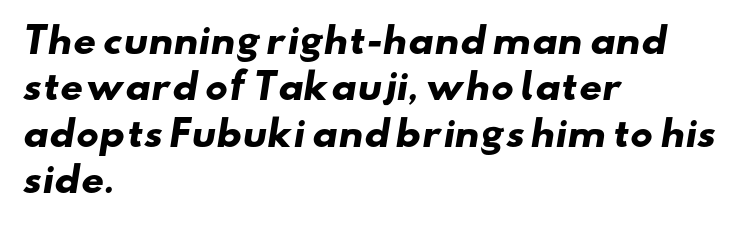
Emphasis by weight is at full strength: bold. The block of text has a typical density, with ordinary space between rows. In CSS terms this would be text-align: left. Underline: absent. The glyphs in this specimen are sans serif. The tracking reads as untouched default to a designer's eye.
